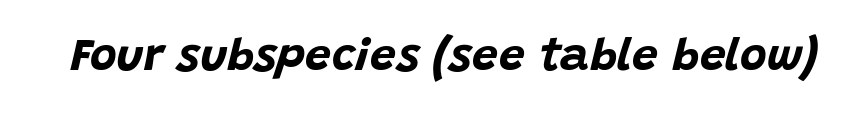
Q: Is the text bold? A: Yes.
Q: Is the text italic (slanted)? A: Yes, it leans right by about 15 degrees.
Q: Is the text underlined? A: No.
Q: Is the spacing between letters normal or unusually wide? A: Normal.
Q: Width (condensed, normal, or wide)? A: Normal.
Q: Stroke contrast? A: Low.
Q: x-height? A: Large.
Q: Monospaced? A: No.
